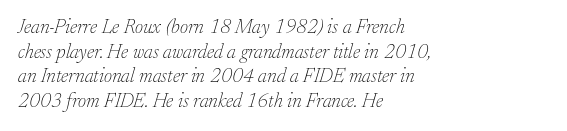
{"italic": "yes", "lean": "right", "slant_degrees": 17, "bold": "no", "underline": "no", "align": "left", "line_spacing_ratio": 1.23, "letter_spacing": "normal", "letter_spacing_em": 0.0, "glyph_px": 20}
